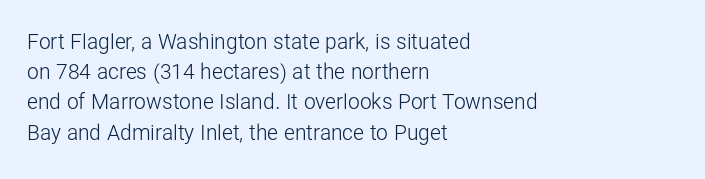
{"italic": "no", "bold": "no", "underline": "no", "align": "left", "line_spacing": "normal", "line_spacing_ratio": 1.44, "letter_spacing": "normal", "letter_spacing_em": 0.0, "glyph_px": 21}
